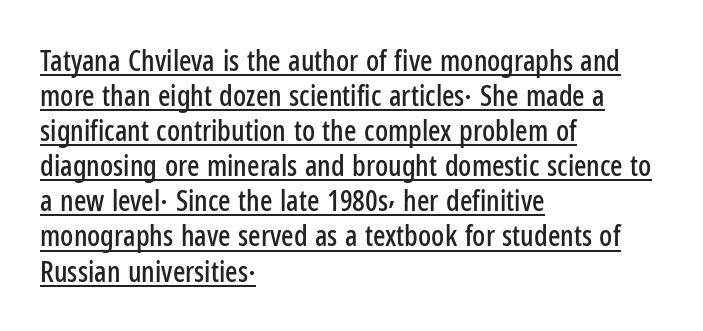
{"serif": "no", "italic": "no", "width": "condensed", "stroke_contrast": "low", "x_height": "medium", "monospaced": "no", "underline": "yes", "align": "left", "line_spacing_ratio": 1.21, "letter_spacing": "normal", "letter_spacing_em": 0.0, "glyph_px": 29}
